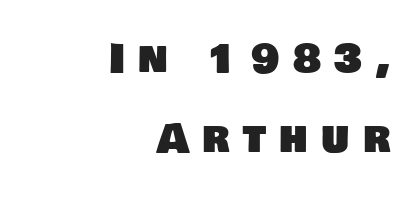
The image shows 40 px sans-serif type; set right-aligned, loose line spacing (2.01x), unusually wide letter spacing (+0.33 em), not underlined; low stroke contrast and a large x-height.
